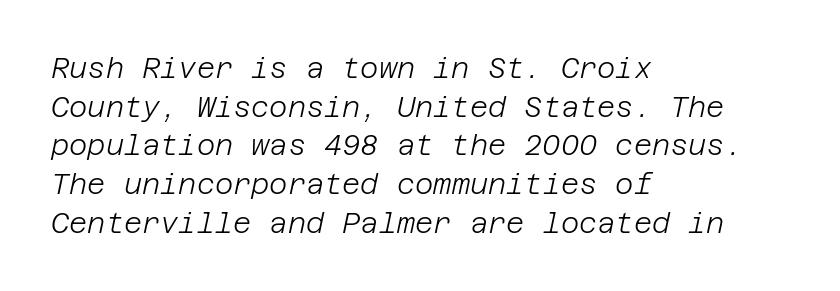
{"italic": "yes", "lean": "right", "slant_degrees": 12, "bold": "no", "weight": "light", "width": "normal", "stroke_contrast": "low", "x_height": "large", "underline": "no", "align": "left", "line_spacing": "normal", "line_spacing_ratio": 1.38, "letter_spacing": "normal", "letter_spacing_em": 0.0, "glyph_px": 28}
